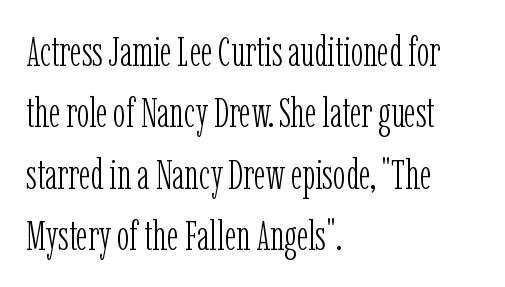
Teacher's note: observe the even left margin — that is flush-left alignment. Every character sits straight up, as roman type does. The font sits on the lighter half of the weight spectrum, regular included. Does the leading feel generous? No, just average.
